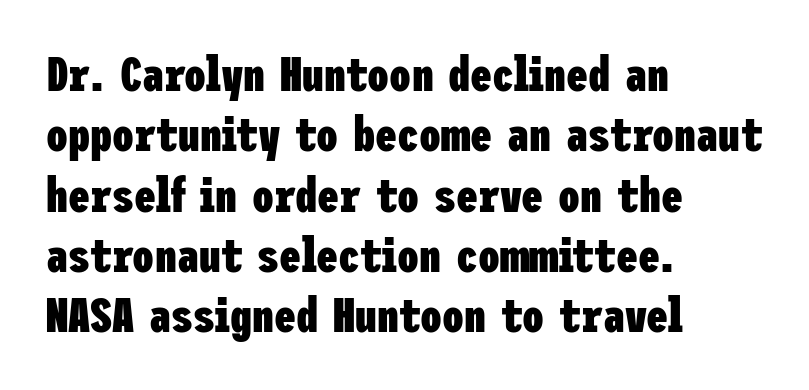
{"serif": "no", "italic": "no", "bold": "yes", "weight": "heavy", "width": "condensed", "stroke_contrast": "low", "x_height": "medium", "underline": "no", "align": "left", "line_spacing_ratio": 1.23, "letter_spacing": "normal", "letter_spacing_em": 0.0, "glyph_px": 49}
